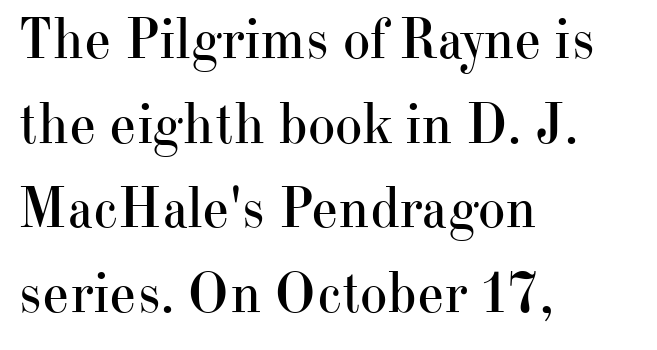
The image shows 58 px regular-weight serif type, upright; set left-aligned, normal line spacing (1.46x), normal letter spacing, not underlined; high stroke contrast and a small x-height.
